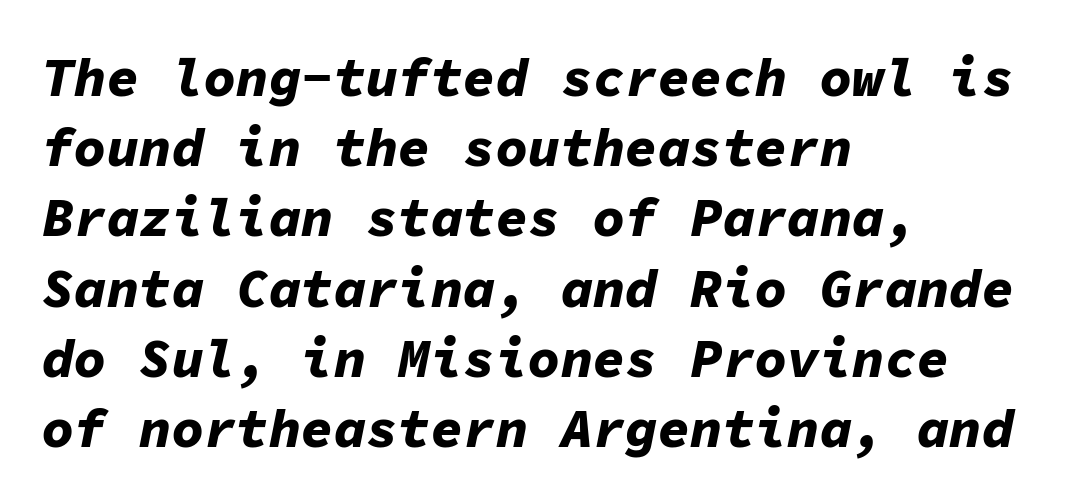
Each letter, wide or thin by design, is forced into the same width here. The text block is weighted toward the left margin, trailing off unevenly rightward. Looking at the ascenders, they clearly lean. Compared with typical body copy, the letter spacing here is the same. The face used here has the dense, thick strokes of a bold.
